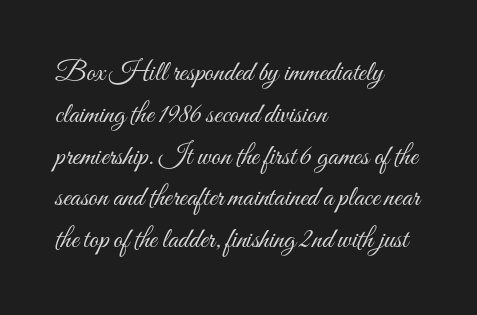
Q: Is the text bold? A: No.
Q: Is the text italic (slanted)? A: Yes.
Q: Is the text underlined? A: No.
Q: How is the paragraph aligned? A: Left-aligned.
Q: Is the spacing between letters normal or unusually wide? A: Normal.
Q: Is the spacing between lines tight, normal or loose? A: Normal.
Q: Width (condensed, normal, or wide)? A: Condensed.
Q: Stroke contrast? A: Medium.
Q: x-height? A: Small.
Q: Monospaced? A: No.
